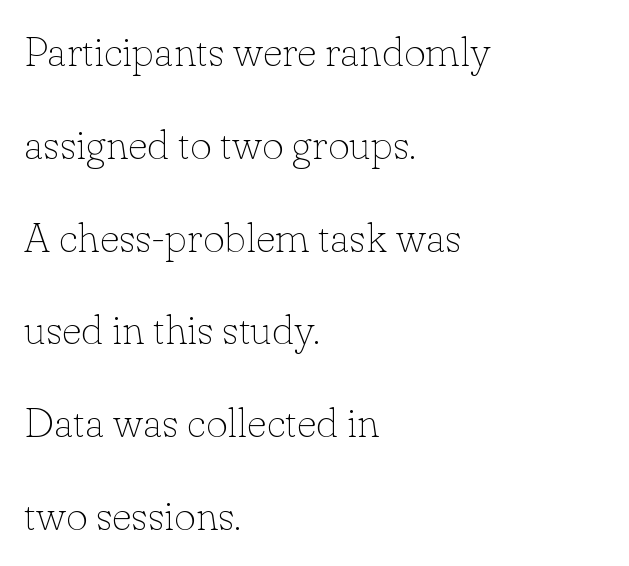
Honestly, there is no underline to notice here at all. The face used here is proportionally spaced, like ordinary book or web type. Nope, not italic — everything's standing straight. Little horizontal feet cap the strokes, marking this as serif type. The typesetter chose a ragged-right arrangement here. The letters sit at their default tracking, neither squeezed nor spread.
